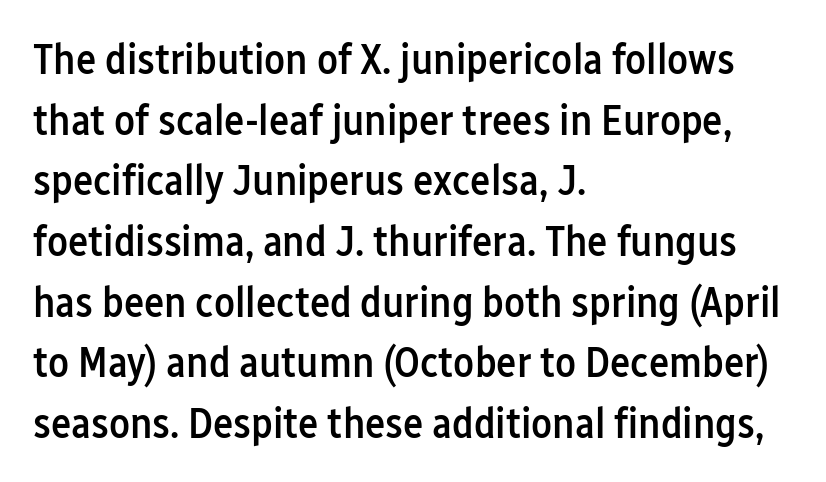
The image shows 43 px semibold, condensed sans-serif type, upright; set left-aligned, normal line spacing (1.41x), normal letter spacing, not underlined; low stroke contrast and a medium x-height.
